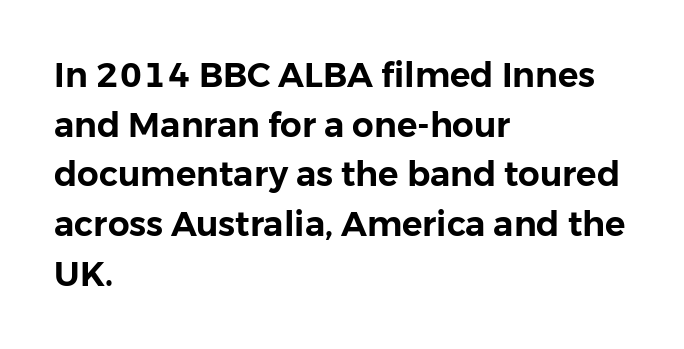
Regular leading. The type sits square on the baseline with zero lean. Check under the words: just untouched page. These lines keep a tight, regular rhythm from letter to letter.
